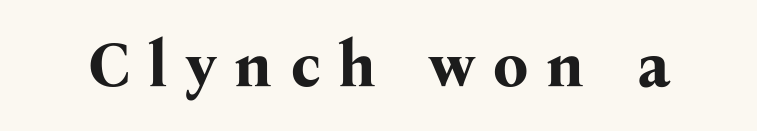
{"serif": "yes", "italic": "no", "bold": "yes", "weight": "bold", "width": "normal", "stroke_contrast": "medium", "x_height": "medium", "monospaced": "no", "underline": "no", "letter_spacing": "wide", "letter_spacing_em": 0.29, "glyph_px": 62}
